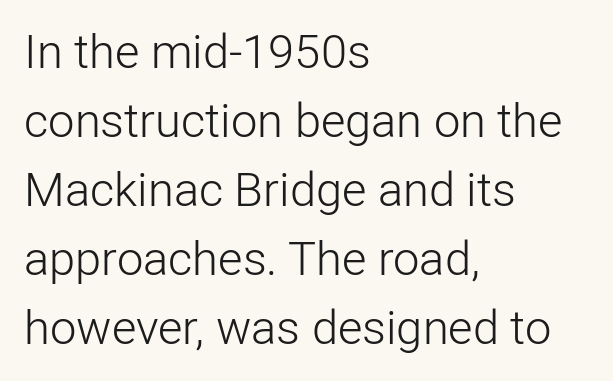
Q: Is the text bold? A: No.
Q: Is the text italic (slanted)? A: No, it is upright.
Q: Is the typeface a serif or a sans-serif typeface? A: Sans-serif.
Q: Is the text underlined? A: No.
Q: How is the paragraph aligned? A: Left-aligned.
Q: Is the spacing between letters normal or unusually wide? A: Normal.
Q: Is the spacing between lines tight, normal or loose? A: Normal.
Q: Width (condensed, normal, or wide)? A: Normal.
Q: Stroke contrast? A: Low.
Q: x-height? A: Medium.
Q: Monospaced? A: No.
